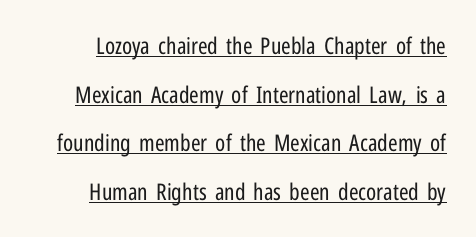
Q: Is the text bold? A: No.
Q: Is the text italic (slanted)? A: No, it is upright.
Q: Is the text underlined? A: Yes.
Q: Is the spacing between letters normal or unusually wide? A: Normal.
Q: Is the spacing between lines tight, normal or loose? A: Loose.
